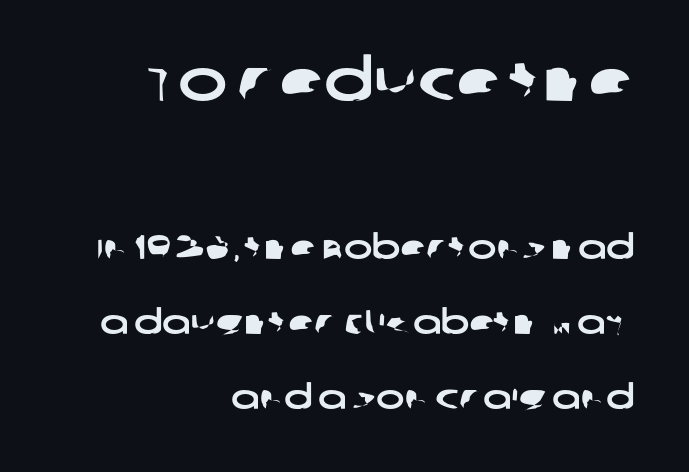
Q: Is the typeface a serif or a sans-serif typeface? A: Sans-serif.
Q: Is the text underlined? A: No.
Q: How is the paragraph aligned? A: Right-aligned.
Q: Is the spacing between letters normal or unusually wide? A: Normal.
Q: Is the spacing between lines tight, normal or loose? A: Loose.
Q: Which block of text is set in a larger size, the first (top) or the second (bottom)? A: The first (top) one.
Q: Width (condensed, normal, or wide)? A: Wide.
Q: Stroke contrast? A: Low.
Q: x-height? A: Large.
Q: Monospaced? A: No.
